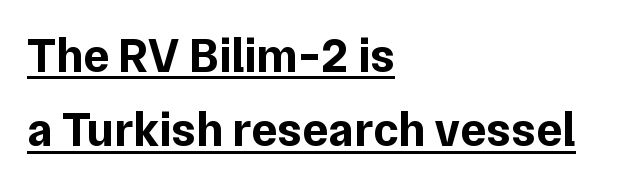
The image shows 48 px bold sans-serif type, upright; set left-aligned, normal line spacing (1.55x), normal letter spacing, underlined; low stroke contrast and a medium x-height.
